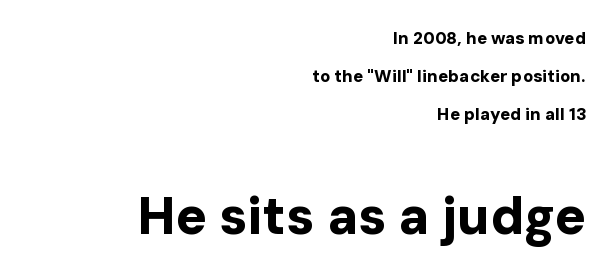
Q: Is the text bold? A: Yes.
Q: Is the text italic (slanted)? A: No, it is upright.
Q: Is the typeface a serif or a sans-serif typeface? A: Sans-serif.
Q: Is the text underlined? A: No.
Q: How is the paragraph aligned? A: Right-aligned.
Q: Is the spacing between letters normal or unusually wide? A: Normal.
Q: Is the spacing between lines tight, normal or loose? A: Loose.
Q: Which block of text is set in a larger size, the first (top) or the second (bottom)? A: The second (bottom) one.
Q: Width (condensed, normal, or wide)? A: Normal.
Q: Stroke contrast? A: Low.
Q: x-height? A: Medium.
Q: Monospaced? A: No.
